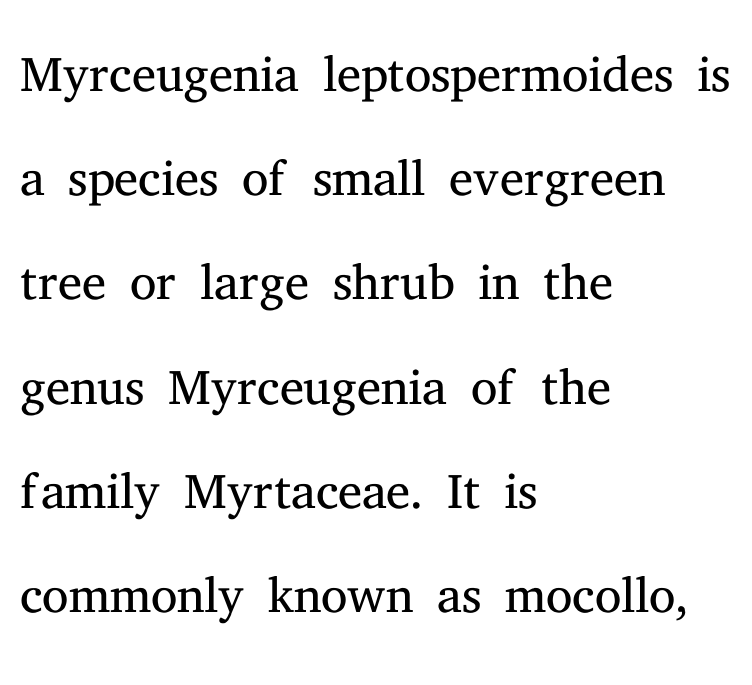
{"serif": "yes", "italic": "no", "bold": "no", "weight": "light", "width": "normal", "stroke_contrast": "medium", "x_height": "medium", "monospaced": "no", "underline": "no", "align": "left", "line_spacing": "normal", "line_spacing_ratio": 1.39, "letter_spacing": "normal", "letter_spacing_em": 0.0, "glyph_px": 75}
